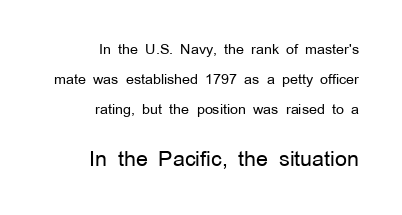
Q: Is the text bold? A: No.
Q: Is the text italic (slanted)? A: No, it is upright.
Q: Is the text underlined? A: No.
Q: How is the paragraph aligned? A: Right-aligned.
Q: Is the spacing between letters normal or unusually wide? A: Normal.
Q: Is the spacing between lines tight, normal or loose? A: Loose.
Q: Which block of text is set in a larger size, the first (top) or the second (bottom)? A: The second (bottom) one.
